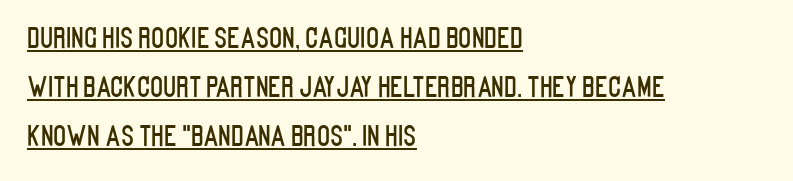
The image shows 27 px text type, upright; set left-aligned, line spacing 1.82x, normal letter spacing, underlined.
